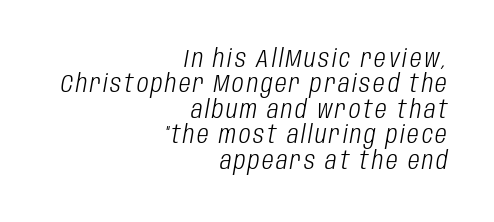
The image shows 25 px text type, italic (leaning right); set right-aligned, tight line spacing (1.02x), not underlined.
